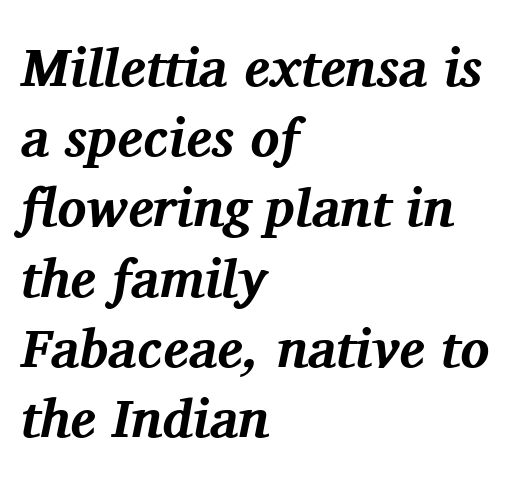
The typography opts for an oblique posture over an upright one. The type family on display is of the serif kind. These lines stack with their left ends in a neat column. Proportional: the letters do not fall into vertical columns. The typesetting leans heavy: a genuine bold. The passage shown stacks its lines at a standard gap.
